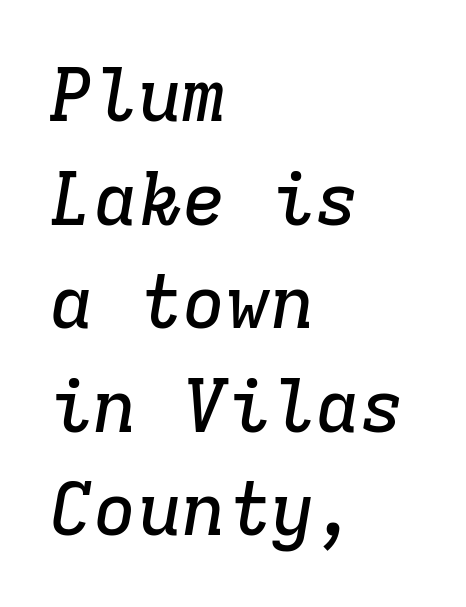
The image shows 74 px serif type, italic (leaning right), monospaced; set left-aligned, normal line spacing (1.4x), normal letter spacing, not underlined; low stroke contrast and a medium x-height.
